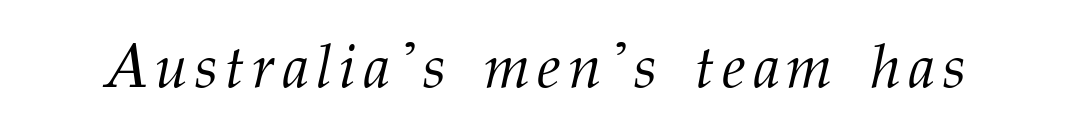
The image shows 61 px light serif type, italic (leaning right); set not underlined; medium stroke contrast and a medium x-height.
